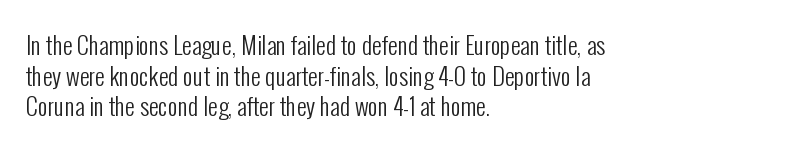
{"italic": "no", "bold": "no", "underline": "no", "align": "left", "line_spacing": "normal", "line_spacing_ratio": 1.28, "letter_spacing": "normal", "letter_spacing_em": 0.0, "glyph_px": 24}
